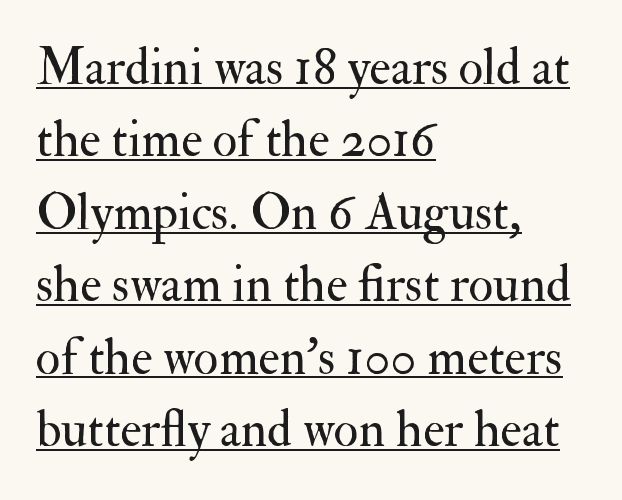
{"serif": "yes", "italic": "no", "bold": "no", "weight": "regular", "width": "normal", "stroke_contrast": "medium", "x_height": "small", "monospaced": "no", "underline": "yes", "align": "left", "line_spacing": "normal", "line_spacing_ratio": 1.42, "letter_spacing": "normal", "letter_spacing_em": 0.0, "glyph_px": 51}
